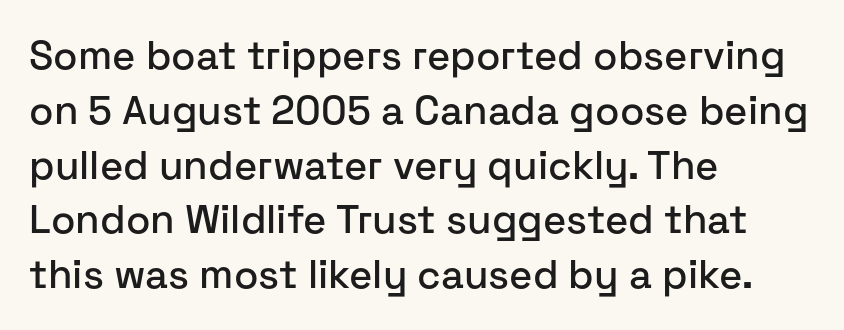
{"serif": "no", "italic": "no", "width": "normal", "stroke_contrast": "low", "x_height": "medium", "monospaced": "no", "underline": "no", "align": "left", "line_spacing": "normal", "line_spacing_ratio": 1.37, "letter_spacing": "normal", "letter_spacing_em": 0.0, "glyph_px": 40}
